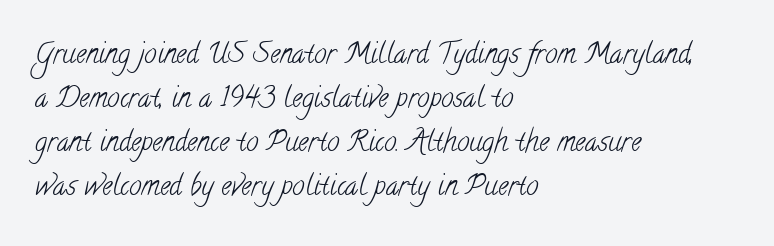
Q: Is the text bold? A: No.
Q: Is the typeface a serif or a sans-serif typeface? A: Serif.
Q: Is the text underlined? A: No.
Q: How is the paragraph aligned? A: Left-aligned.
Q: Is the spacing between letters normal or unusually wide? A: Normal.
Q: Is the spacing between lines tight, normal or loose? A: Normal.
Q: Width (condensed, normal, or wide)? A: Condensed.
Q: Stroke contrast? A: Low.
Q: x-height? A: Small.
Q: Monospaced? A: No.
